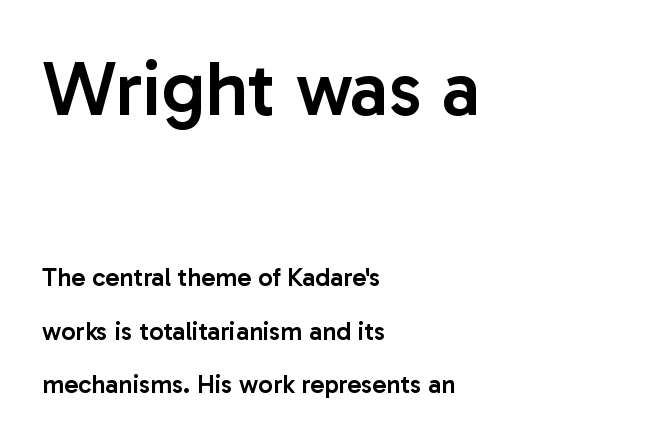
The image shows 77 px semibold sans-serif type, upright; set left-aligned, loose line spacing (2.05x), normal letter spacing, not underlined; the first (top) block is 2.96x larger; low stroke contrast and a medium x-height.
